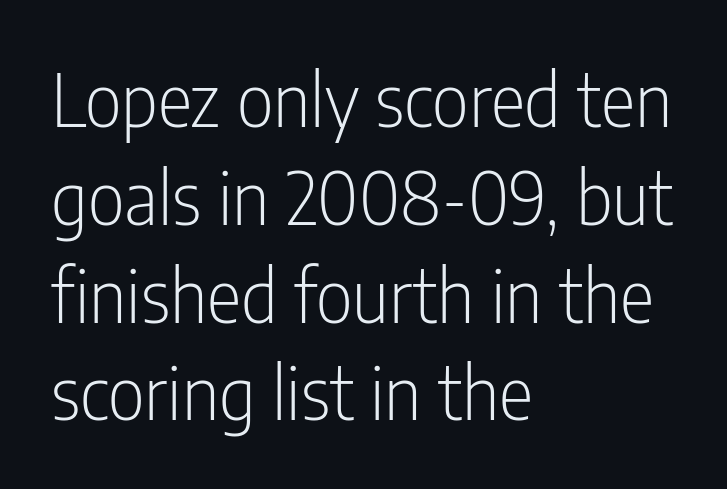
{"serif": "no", "italic": "no", "bold": "no", "weight": "light", "width": "condensed", "stroke_contrast": "low", "x_height": "medium", "monospaced": "no", "underline": "no", "align": "left", "line_spacing": "normal", "line_spacing_ratio": 1.34, "letter_spacing": "normal", "letter_spacing_em": 0.0, "glyph_px": 73}
